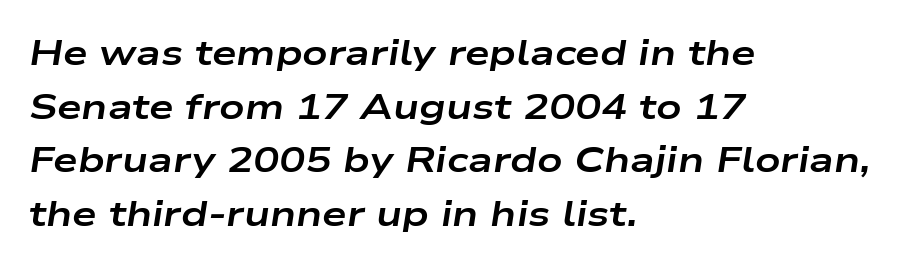
Is this a fixed-width face? No — the glyphs have proportional, varying widths. As a designer I'd log this as weight 700, bold. Students, observe: this is what conventionally led text looks like. Honestly, the letter spacing is just normal — you wouldn't notice it.
